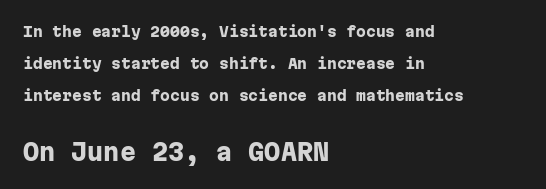
Which margin do the lines hug? The left one — the right edge is uneven. If you squint, the bottom block still reads clearly — it's the larger of the two. Lines of text with bare space underneath. Inter-character spacing is left at the font's built-in metrics.
